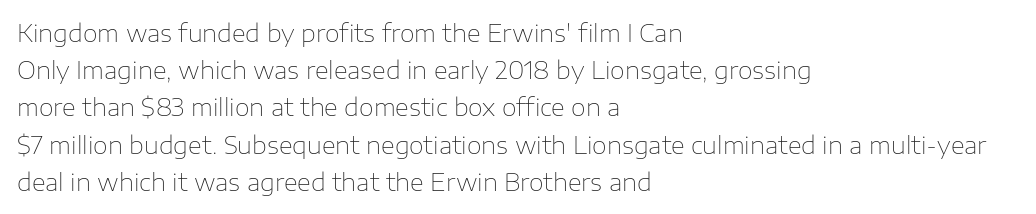
Q: Is the text bold? A: No.
Q: Is the text italic (slanted)? A: No, it is upright.
Q: Is the text underlined? A: No.
Q: How is the paragraph aligned? A: Left-aligned.
Q: Is the spacing between letters normal or unusually wide? A: Normal.
Q: Is the spacing between lines tight, normal or loose? A: Normal.
